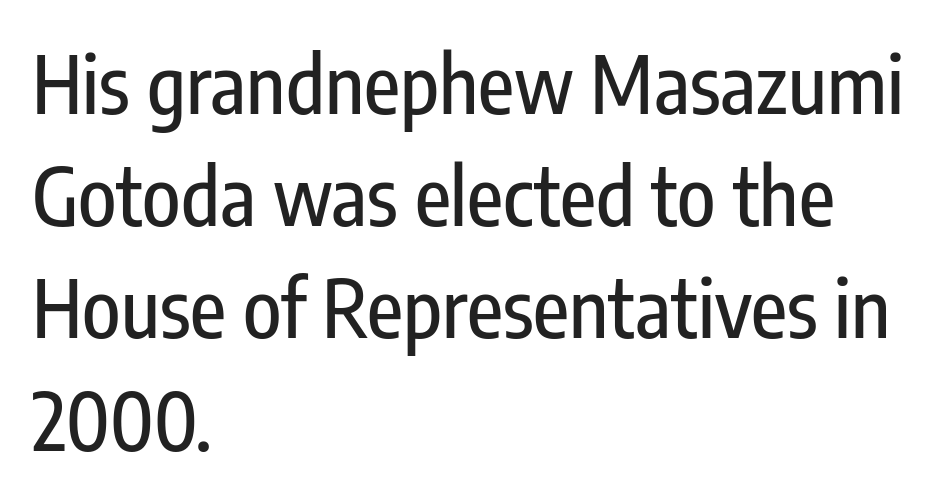
{"serif": "no", "italic": "no", "width": "condensed", "stroke_contrast": "low", "x_height": "medium", "monospaced": "no", "underline": "no", "align": "left", "line_spacing": "normal", "line_spacing_ratio": 1.42, "letter_spacing": "normal", "letter_spacing_em": 0.0, "glyph_px": 79}
